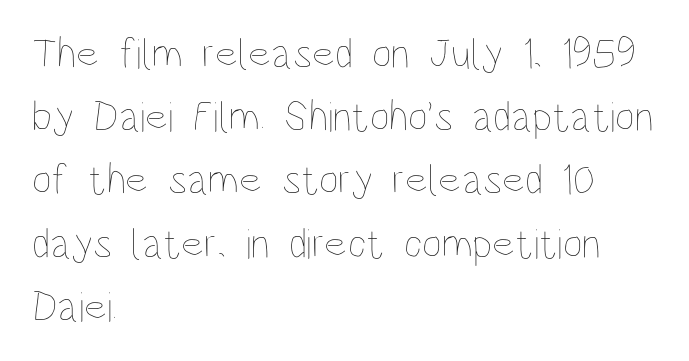
The image shows 43 px thin, condensed type, upright; set left-aligned, normal line spacing (1.47x), normal letter spacing, not underlined; low stroke contrast and a large x-height.
